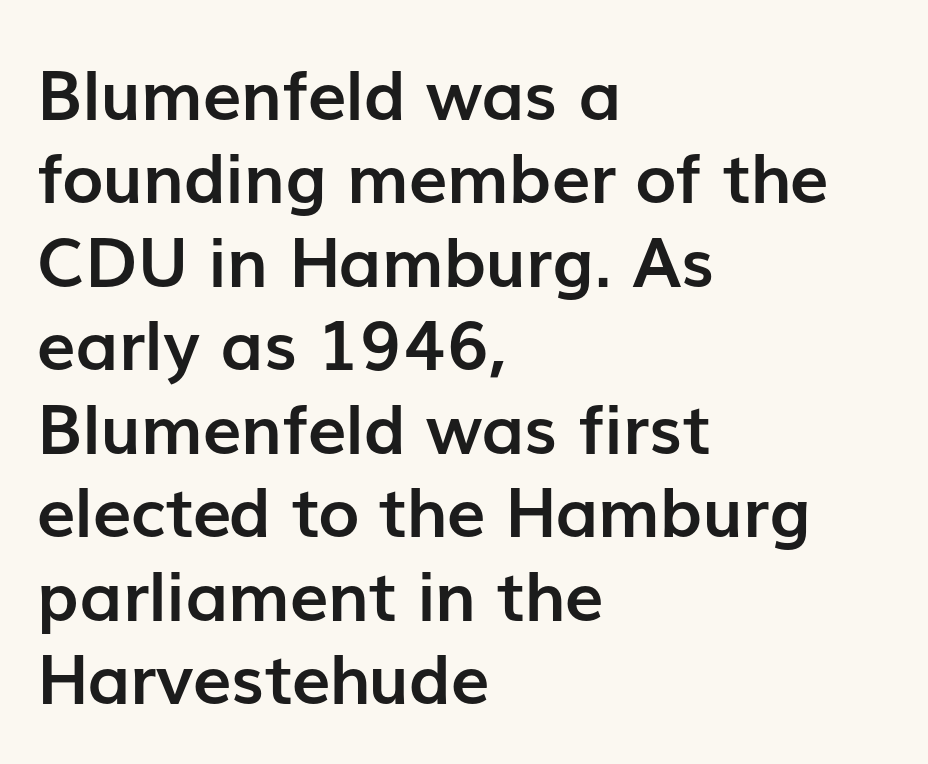
Q: Is the text bold? A: Yes.
Q: Is the text italic (slanted)? A: No, it is upright.
Q: Is the typeface a serif or a sans-serif typeface? A: Sans-serif.
Q: Is the text underlined? A: No.
Q: How is the paragraph aligned? A: Left-aligned.
Q: Is the spacing between letters normal or unusually wide? A: Normal.
Q: Width (condensed, normal, or wide)? A: Normal.
Q: Stroke contrast? A: Low.
Q: x-height? A: Medium.
Q: Monospaced? A: No.
